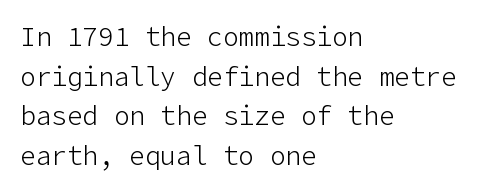
{"italic": "no", "bold": "no", "underline": "no", "align": "left", "line_spacing": "normal", "line_spacing_ratio": 1.52, "letter_spacing": "normal", "letter_spacing_em": 0.0, "glyph_px": 26}
